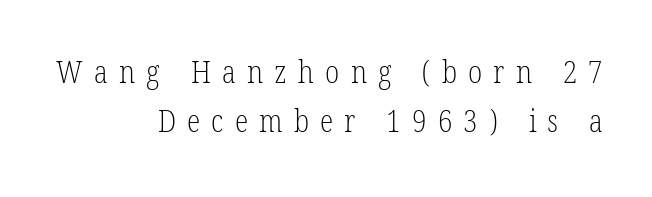
Students, observe: this is what conventionally led text looks like. Plain, unruled lines of type. The letterforms sit at book weight or below. Every stem runs plumb, perpendicular to the baseline. Varying glyph widths throughout — classic text-font behaviour. Students, note that the glyphs here are deliberately spaced far apart.
